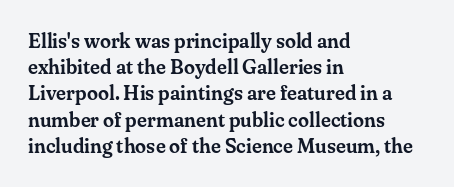
Q: Is the text italic (slanted)? A: No, it is upright.
Q: Is the text underlined? A: No.
Q: How is the paragraph aligned? A: Left-aligned.
Q: Is the spacing between letters normal or unusually wide? A: Normal.
Q: Is the spacing between lines tight, normal or loose? A: Normal.
